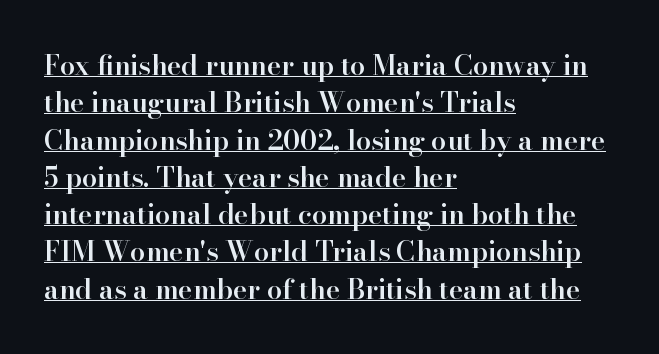
Caption: semibold face, moderately heavy strokes. Rows of type keep a routine distance in the vertical direction. If you drew a line through each stem, it would be perfectly vertical. The setting favours the left margin, as ordinary paragraphs usually do.
